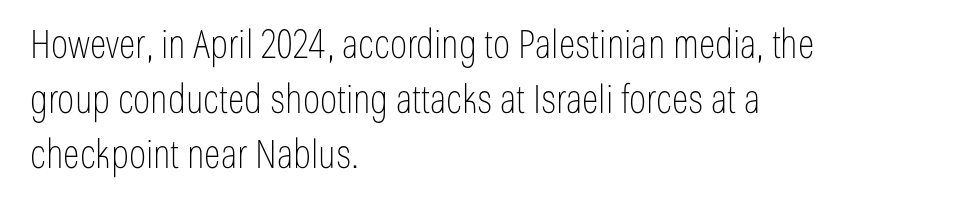
Q: Is the text bold? A: No.
Q: Is the text italic (slanted)? A: No, it is upright.
Q: Is the typeface a serif or a sans-serif typeface? A: Sans-serif.
Q: Is the text underlined? A: No.
Q: How is the paragraph aligned? A: Left-aligned.
Q: Is the spacing between letters normal or unusually wide? A: Normal.
Q: Is the spacing between lines tight, normal or loose? A: Normal.
Q: Width (condensed, normal, or wide)? A: Condensed.
Q: Stroke contrast? A: Low.
Q: x-height? A: Medium.
Q: Monospaced? A: No.
